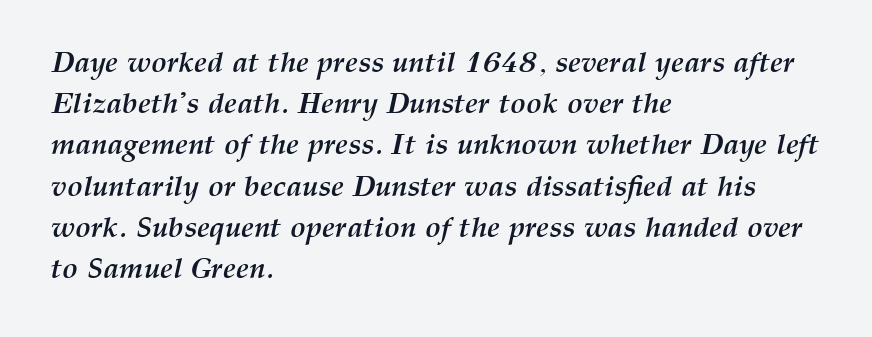
The image shows 29 px semibold type, italic (leaning right); set left-aligned, normal line spacing (1.42x), normal letter spacing, not underlined; medium stroke contrast and a medium x-height.
